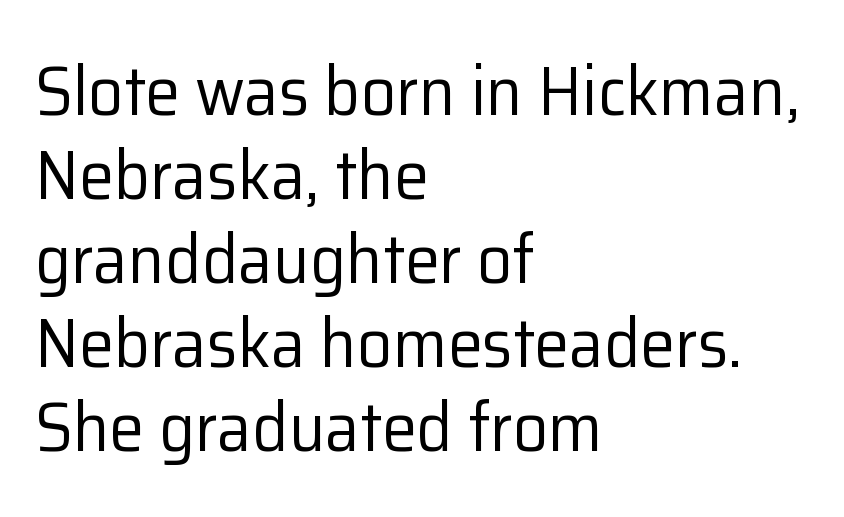
Q: Is the text bold? A: No.
Q: Is the text italic (slanted)? A: No, it is upright.
Q: Is the typeface a serif or a sans-serif typeface? A: Sans-serif.
Q: Is the text underlined? A: No.
Q: How is the paragraph aligned? A: Left-aligned.
Q: Is the spacing between letters normal or unusually wide? A: Normal.
Q: Width (condensed, normal, or wide)? A: Normal.
Q: Stroke contrast? A: Low.
Q: x-height? A: Medium.
Q: Monospaced? A: No.
